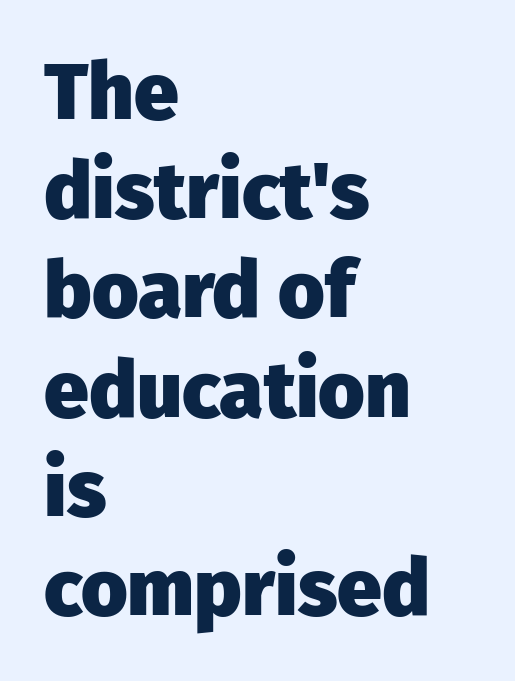
{"serif": "no", "italic": "no", "bold": "yes", "weight": "heavy", "width": "normal", "stroke_contrast": "low", "x_height": "medium", "monospaced": "no", "underline": "no", "align": "left", "line_spacing_ratio": 1.24, "letter_spacing": "normal", "letter_spacing_em": 0.0, "glyph_px": 80}
